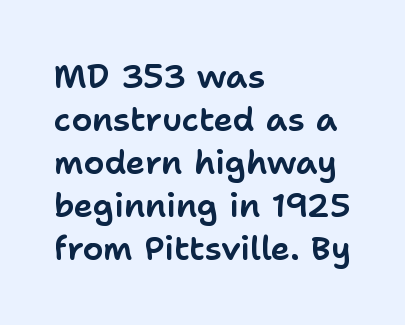
{"serif": "no", "italic": "no", "width": "normal", "stroke_contrast": "low", "x_height": "medium", "monospaced": "no", "underline": "no", "align": "left", "line_spacing": "normal", "line_spacing_ratio": 1.3, "letter_spacing": "normal", "letter_spacing_em": 0.0, "glyph_px": 33}
